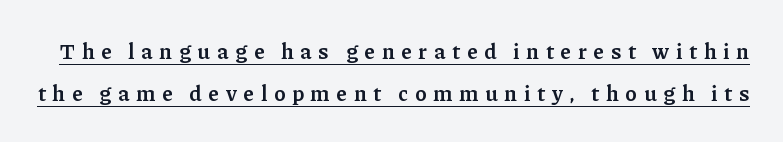
The specimen includes a rule beneath the text block's lines. Leading: increased. Italic: no, the glyphs are upright roman. The type is letterspaced generously, with wide tracking.
